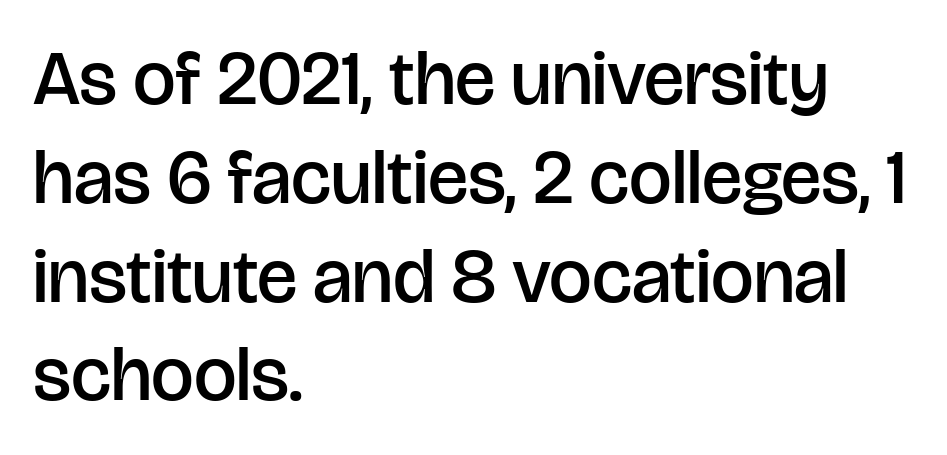
{"serif": "no", "italic": "no", "bold": "semi", "weight": "semibold", "width": "normal", "stroke_contrast": "low", "x_height": "large", "monospaced": "no", "underline": "no", "align": "left", "line_spacing": "normal", "line_spacing_ratio": 1.3, "letter_spacing": "normal", "letter_spacing_em": 0.0, "glyph_px": 76}
